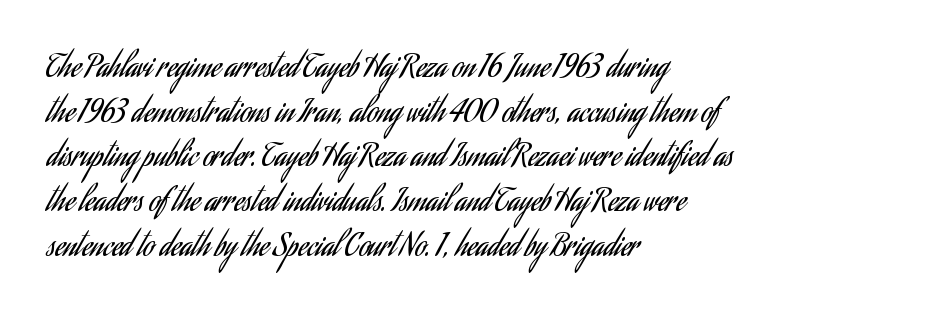
Q: Is the text bold? A: No.
Q: Is the text italic (slanted)? A: Yes.
Q: Is the typeface a serif or a sans-serif typeface? A: Sans-serif.
Q: Is the text underlined? A: No.
Q: How is the paragraph aligned? A: Left-aligned.
Q: Is the spacing between letters normal or unusually wide? A: Normal.
Q: Is the spacing between lines tight, normal or loose? A: Normal.
Q: Width (condensed, normal, or wide)? A: Condensed.
Q: Stroke contrast? A: Low.
Q: x-height? A: Small.
Q: Monospaced? A: No.
